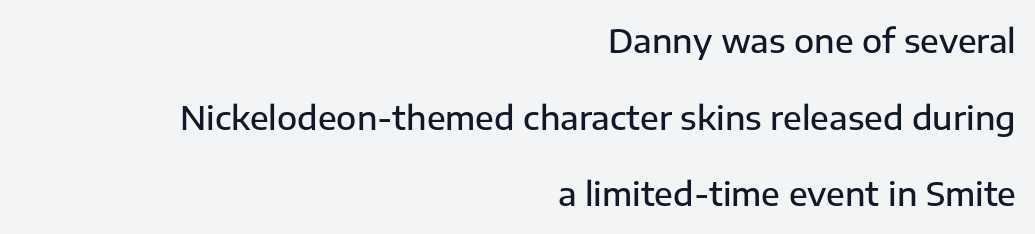
The image shows 33 px semibold sans-serif type, upright; set right-aligned, loose line spacing (2.32x), normal letter spacing, not underlined; low stroke contrast and a medium x-height.
